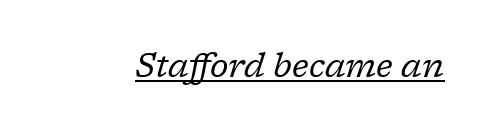
The image shows 33 px regular-weight serif type, italic (leaning right); set normal letter spacing, underlined; low stroke contrast and a medium x-height.
